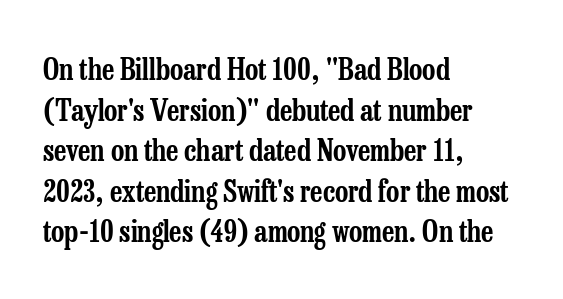
Note the varied advance widths — an 'i' is clearly narrower than an 'm'. One-word summary of the alignment: left. Observe the ordinary spacing: letters are neighbours, not strangers. The rows are spaced the way most documents space them.
